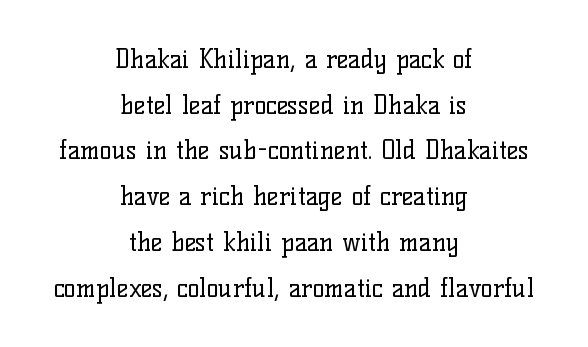
The lines are quadded center. Letters have the restrained weight of plain body copy at most. Honestly, there is no underline to notice here at all. This rendering leaves character spacing at its baseline value. Italic? Not at all — the glyphs are vertical.
